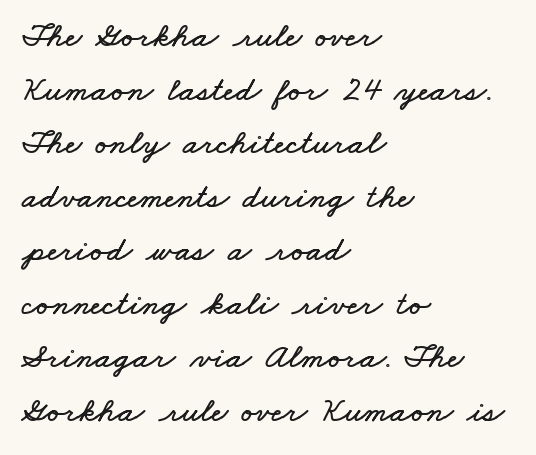
The image shows 35 px wide type; set left-aligned, normal line spacing (1.53x), normal letter spacing, not underlined; low stroke contrast and a small x-height.
